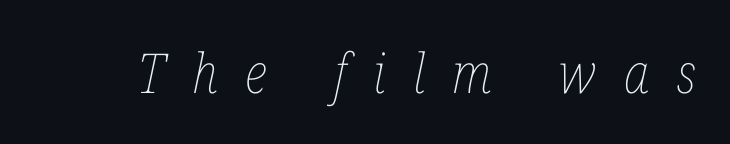
The letters advance in unequal steps, a hallmark of proportional type. Characters follow at a spacing far wider than the type designer built in. The lettering tilts uniformly, giving the passage an italic look. Only glyphs here, with clear space below each row. The typeface has the unassuming heft of standard copy or less.
